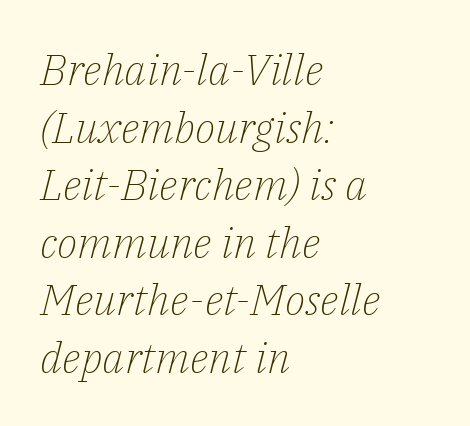
The image shows 43 px light serif type, italic (leaning right); set left-aligned, normal line spacing (1.34x), normal letter spacing, not underlined; low stroke contrast and a medium x-height.
